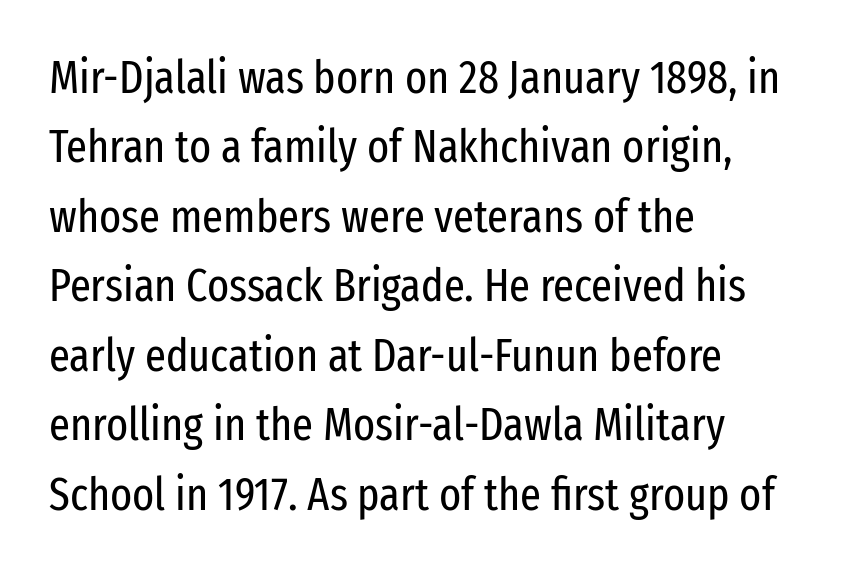
The image shows 46 px regular-weight, condensed sans-serif type, upright; set left-aligned, normal line spacing (1.51x), normal letter spacing, not underlined; low stroke contrast and a medium x-height.
